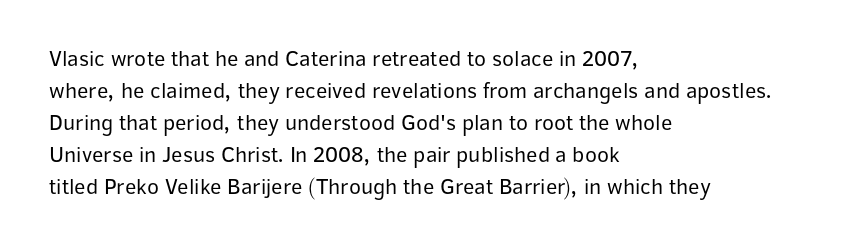
Weight: in the light-to-regular range. These lines keep a tight, regular rhythm from letter to letter. Any mark beneath the type? The region is blank. Left-aligned paragraph, ragged on the right. If you drew a line through each stem, it would be perfectly vertical. Honestly, the row spacing looks completely unremarkable.
